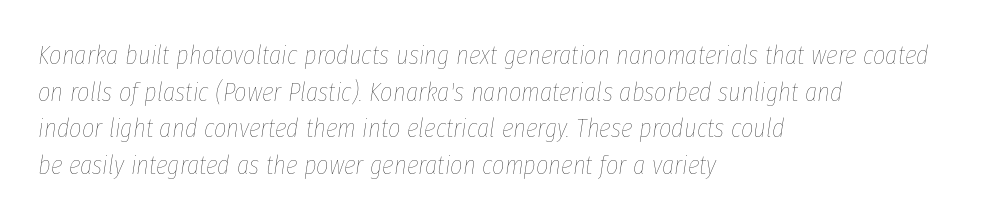
Stems and bowls with no extra thickness — not bold. Quick note: italic. Check under the words: just untouched page. Compared with a centered layout, this one pins lines to the left instead. How are the letters spaced? Ordinarily, with no added tracking. Quick note: interline space is typical.
